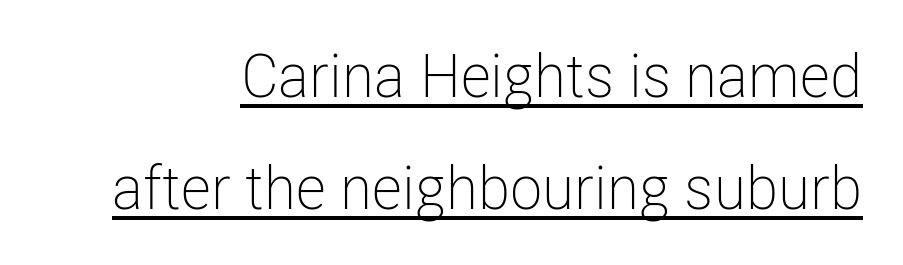
{"serif": "no", "italic": "no", "bold": "no", "weight": "light", "width": "condensed", "stroke_contrast": "low", "x_height": "medium", "monospaced": "no", "underline": "yes", "line_spacing_ratio": 1.86, "letter_spacing": "normal", "letter_spacing_em": 0.0, "glyph_px": 60}
